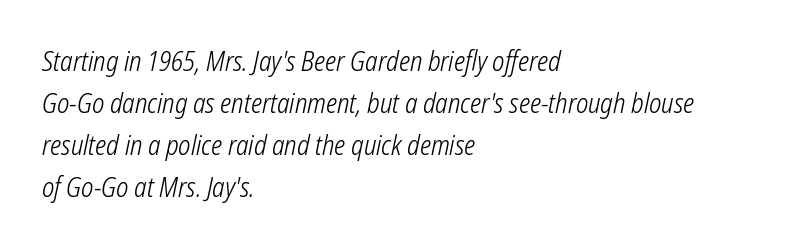
Q: Is the text bold? A: No.
Q: Is the text italic (slanted)? A: Yes, it leans right by about 12 degrees.
Q: Is the text underlined? A: No.
Q: How is the paragraph aligned? A: Left-aligned.
Q: Is the spacing between letters normal or unusually wide? A: Normal.
Q: Is the spacing between lines tight, normal or loose? A: Normal.
